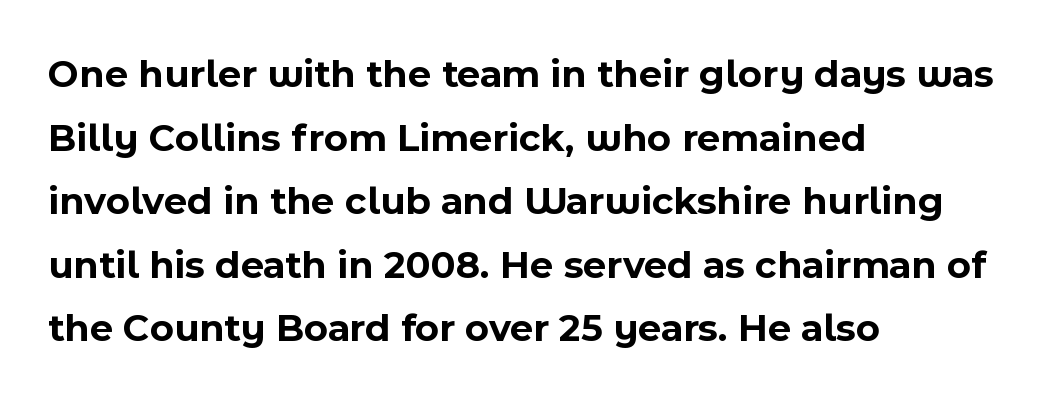
The image shows 40 px bold sans-serif type, upright; set left-aligned, normal line spacing (1.59x), normal letter spacing, not underlined; a medium x-height.
